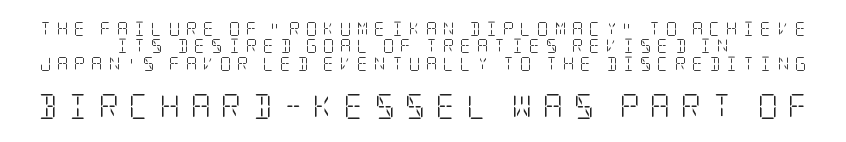
The vertical gap from one line to the next is medium. The later block is typeset at a bigger size than the earlier block. Quick note: underline off. Upright lettering throughout. The tracking reads as deliberately expanded to a designer's eye.
